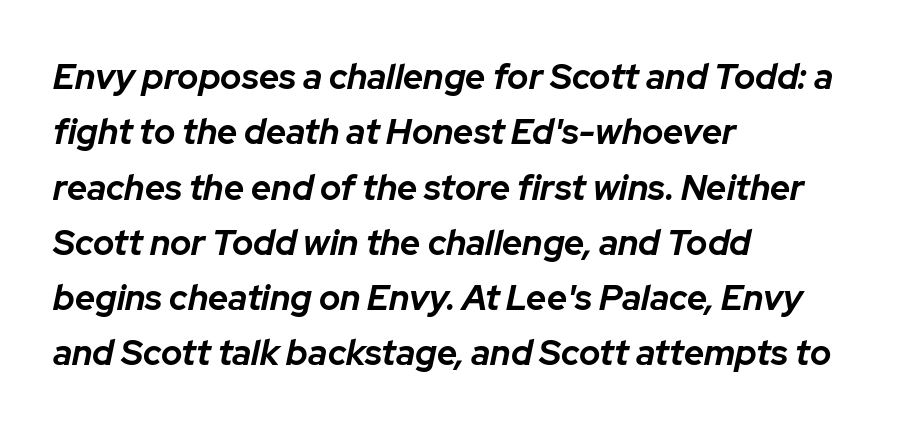
Q: Is the text bold? A: Yes.
Q: Is the text italic (slanted)? A: Yes, it leans right by about 12 degrees.
Q: Is the text underlined? A: No.
Q: How is the paragraph aligned? A: Left-aligned.
Q: Is the spacing between letters normal or unusually wide? A: Normal.
Q: Is the spacing between lines tight, normal or loose? A: Normal.
Q: Width (condensed, normal, or wide)? A: Normal.
Q: Stroke contrast? A: Low.
Q: x-height? A: Medium.
Q: Monospaced? A: No.
